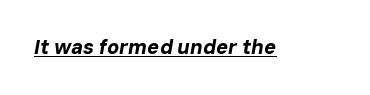
Q: Is the text bold? A: Yes.
Q: Is the text italic (slanted)? A: Yes, it leans right by about 10 degrees.
Q: Is the text underlined? A: Yes.
Q: Is the spacing between letters normal or unusually wide? A: Normal.
